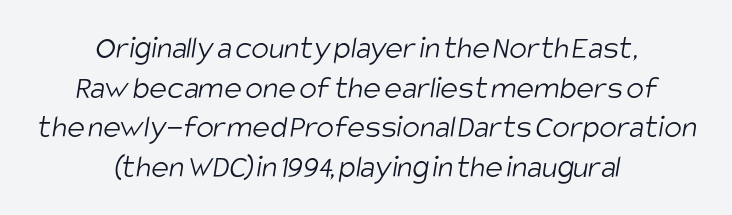
{"serif": "no", "bold": "no", "weight": "light", "width": "condensed", "stroke_contrast": "low", "x_height": "large", "monospaced": "no", "underline": "no", "align": "center", "line_spacing_ratio": 1.2, "letter_spacing": "normal", "letter_spacing_em": 0.0, "glyph_px": 33}
